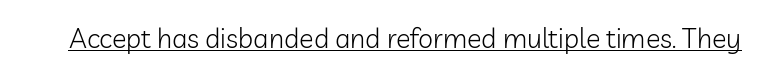
{"italic": "no", "bold": "no", "underline": "yes", "letter_spacing": "normal", "letter_spacing_em": 0.0, "glyph_px": 27}
